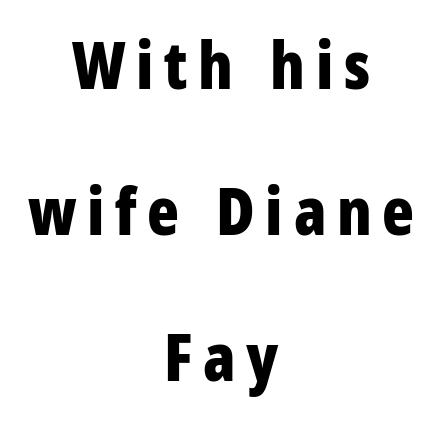
Q: Is the text bold? A: Yes.
Q: Is the text italic (slanted)? A: No, it is upright.
Q: Is the typeface a serif or a sans-serif typeface? A: Sans-serif.
Q: Is the text underlined? A: No.
Q: How is the paragraph aligned? A: Centered.
Q: Is the spacing between lines tight, normal or loose? A: Loose.
Q: Width (condensed, normal, or wide)? A: Condensed.
Q: Stroke contrast? A: Low.
Q: x-height? A: Large.
Q: Monospaced? A: No.
